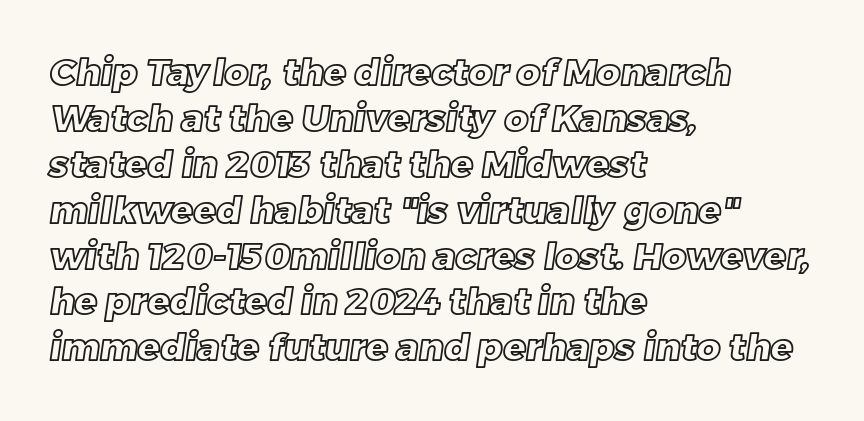
{"width": "normal", "x_height": "large", "monospaced": "no", "underline": "no", "align": "left", "line_spacing_ratio": 1.24, "letter_spacing": "normal", "letter_spacing_em": 0.0, "glyph_px": 37}
